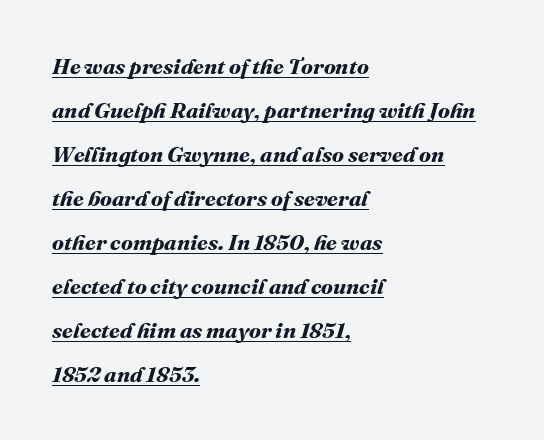
{"bold": "yes", "underline": "yes", "align": "left", "line_spacing": "loose", "line_spacing_ratio": 2.0, "letter_spacing": "normal", "letter_spacing_em": 0.0, "glyph_px": 22}
